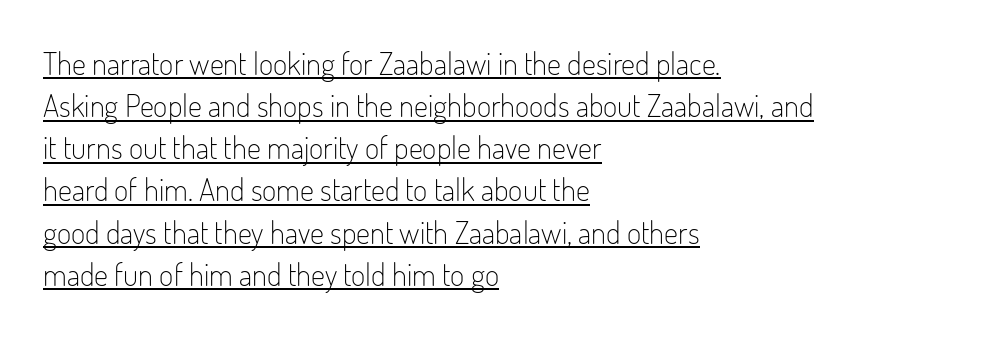
The image shows 31 px light, condensed sans-serif type, upright; set left-aligned, normal line spacing (1.36x), normal letter spacing, underlined; low stroke contrast and a small x-height.
